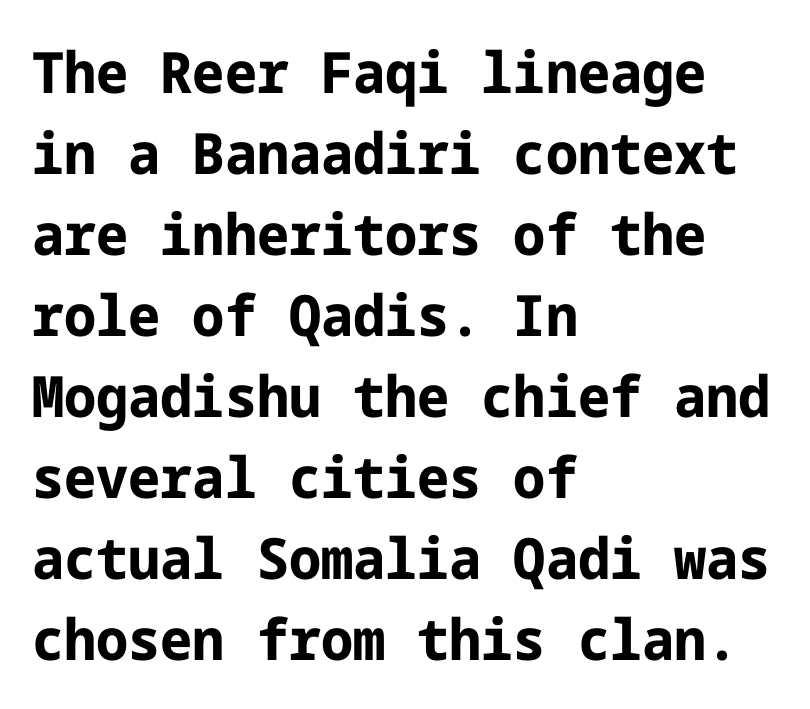
Horizontal bands of white between lines are of average thickness. Words appear dense and cohesive because spacing is normal. Is this a sans? Yes — the strokes have no serifs. The lettering holds an erect, upright posture throughout.
